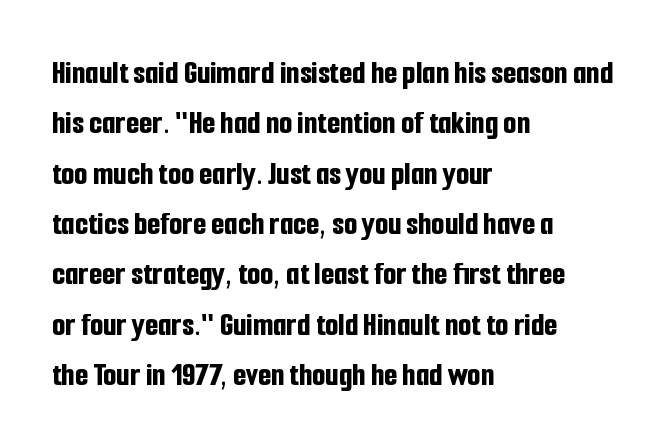
The image shows 34 px bold, condensed sans-serif type, upright; set left-aligned, normal line spacing (1.48x), normal letter spacing, not underlined; low stroke contrast and a medium x-height.
